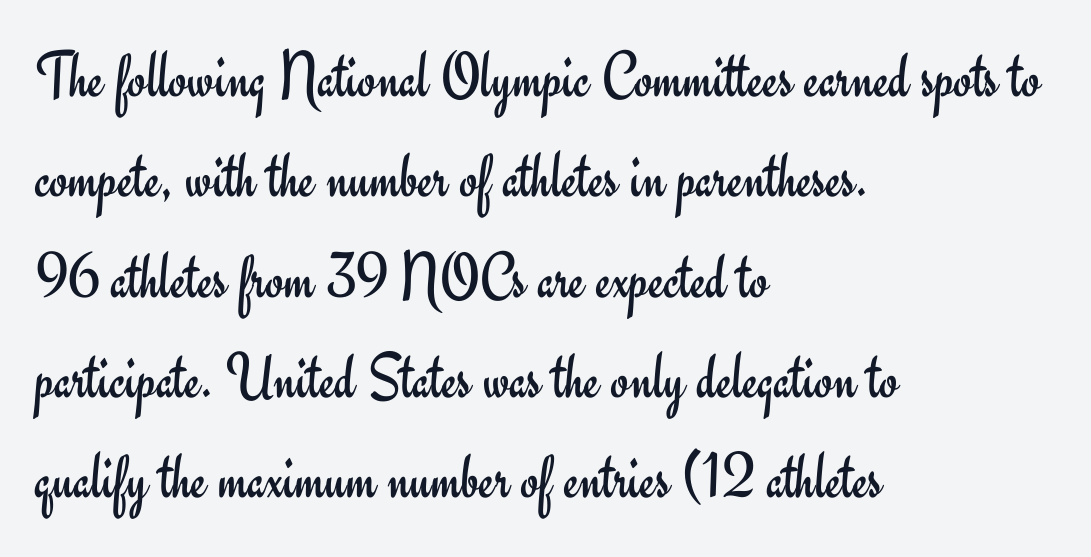
You could call the tracking neutral — neither tight nor loose. This sample has the flowing, uneven cadence of proportional lettering. Left-aligned paragraph, ragged on the right. Plain, unruled lines of type. The text was rendered using a sans face with plain stroke endings.
